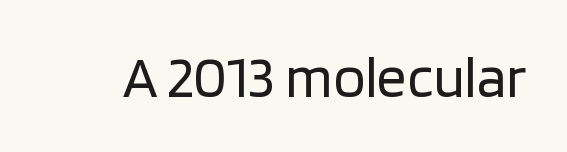
The image shows 59 px regular-weight sans-serif type, upright; set normal letter spacing, not underlined; low stroke contrast and a large x-height.
